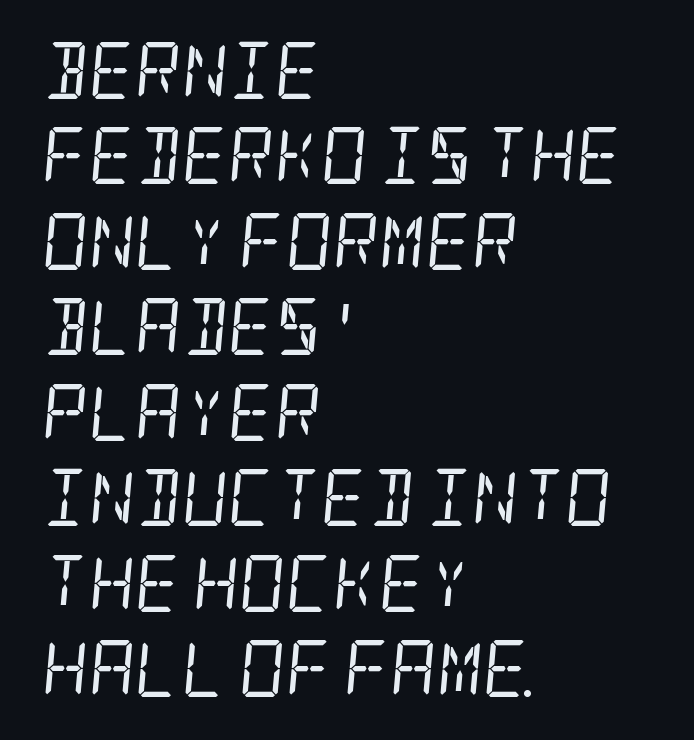
Q: Is the text bold? A: No.
Q: Is the text italic (slanted)? A: Yes, it leans right by about 5 degrees.
Q: Is the typeface a serif or a sans-serif typeface? A: Serif.
Q: Is the text underlined? A: No.
Q: How is the paragraph aligned? A: Left-aligned.
Q: Is the spacing between letters normal or unusually wide? A: Normal.
Q: Is the spacing between lines tight, normal or loose? A: Normal.
Q: Width (condensed, normal, or wide)? A: Condensed.
Q: Stroke contrast? A: Low.
Q: x-height? A: Large.
